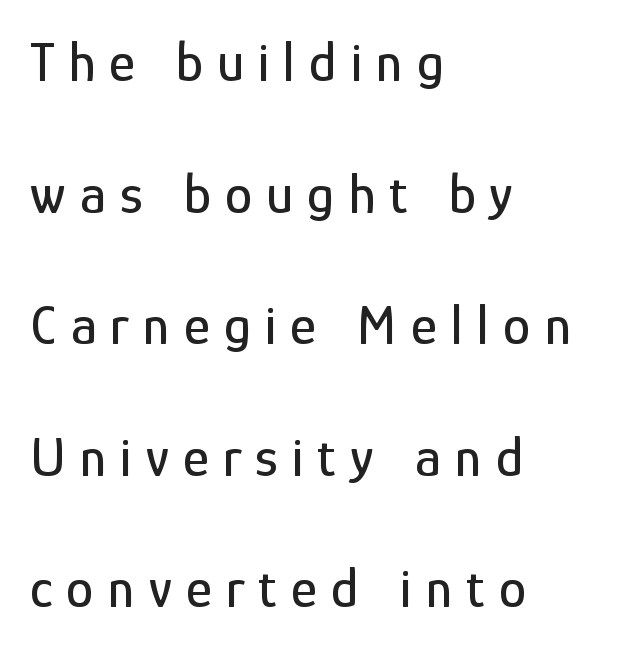
Q: Is the text italic (slanted)? A: No, it is upright.
Q: Is the typeface a serif or a sans-serif typeface? A: Sans-serif.
Q: Is the text underlined? A: No.
Q: How is the paragraph aligned? A: Left-aligned.
Q: Is the spacing between letters normal or unusually wide? A: Unusually wide.
Q: Is the spacing between lines tight, normal or loose? A: Loose.
Q: Width (condensed, normal, or wide)? A: Condensed.
Q: Stroke contrast? A: Low.
Q: x-height? A: Medium.
Q: Monospaced? A: No.
